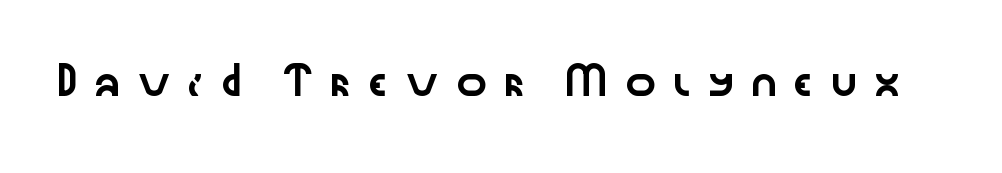
{"italic": "no", "underline": "no", "letter_spacing": "wide", "letter_spacing_em": 0.49, "glyph_px": 26}
